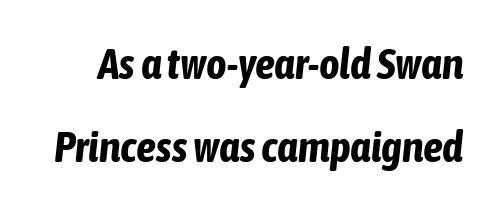
The image shows 44 px bold, condensed type, italic (leaning right); set line spacing 1.89x, normal letter spacing, not underlined; low stroke contrast and a medium x-height.
